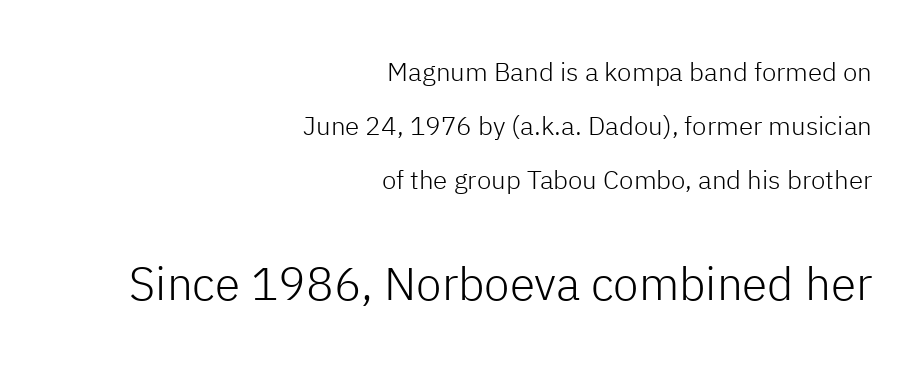
The image shows 46 px light sans-serif type, upright; set right-aligned, loose line spacing (2.07x), normal letter spacing, not underlined; the second (bottom) block is 1.77x larger; low stroke contrast and a medium x-height.
